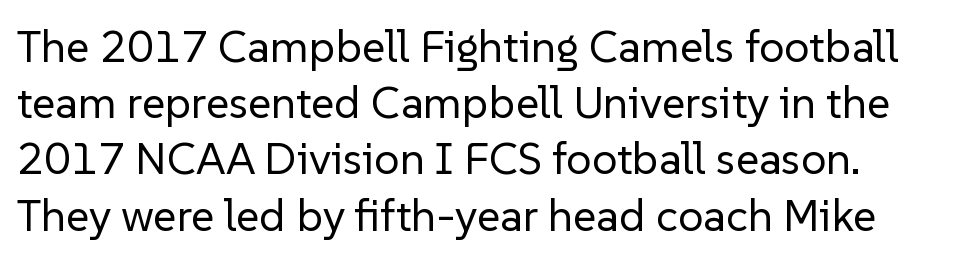
The image shows 45 px regular-weight sans-serif type, upright; set left-aligned, normal line spacing (1.25x), normal letter spacing, not underlined; low stroke contrast and a medium x-height.
